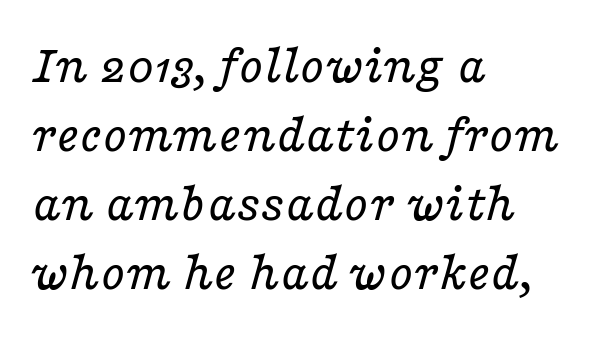
The image shows 56 px regular-weight, wide serif type, italic (leaning right); set left-aligned, line spacing 1.23x, normal letter spacing, not underlined; low stroke contrast and a medium x-height.
